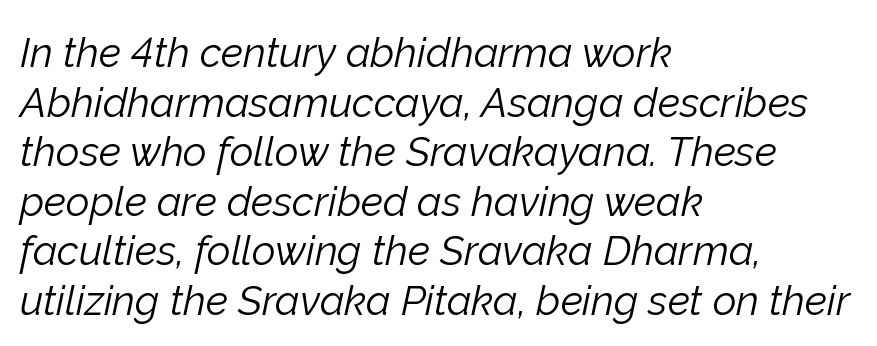
You could not count columns in this text — the font is proportionally spaced. Italic? Definitely — the glyphs are oblique. Which margin do the lines hug? The left one — the right edge is uneven. In terms of letterspacing, this is plain default setting. Glance below the letters and you will spot only blank space. Each stroke keeps to a modest, everyday thickness or less.
